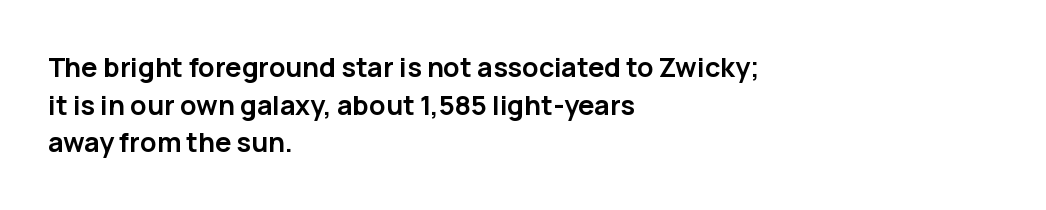
Q: Is the text bold? A: Yes.
Q: Is the text italic (slanted)? A: No, it is upright.
Q: Is the text underlined? A: No.
Q: How is the paragraph aligned? A: Left-aligned.
Q: Is the spacing between letters normal or unusually wide? A: Normal.
Q: Is the spacing between lines tight, normal or loose? A: Normal.
